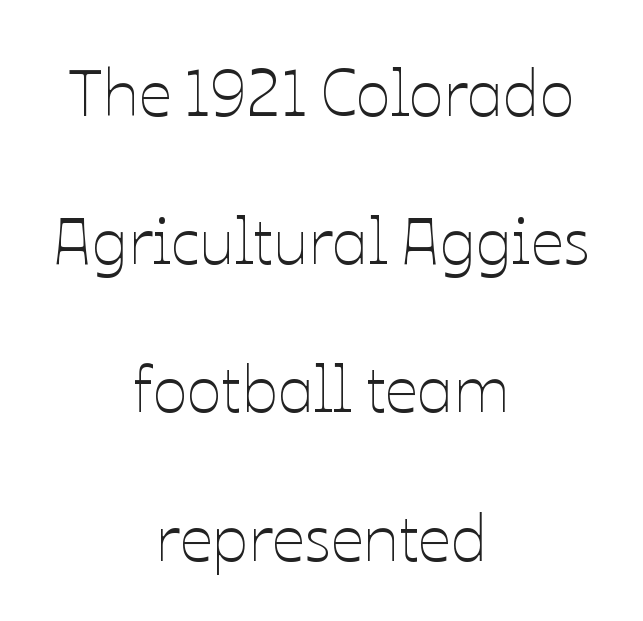
{"italic": "no", "bold": "no", "weight": "thin", "width": "normal", "stroke_contrast": "low", "x_height": "medium", "monospaced": "no", "underline": "no", "align": "center", "line_spacing": "loose", "line_spacing_ratio": 2.28, "letter_spacing": "normal", "letter_spacing_em": 0.0, "glyph_px": 65}
